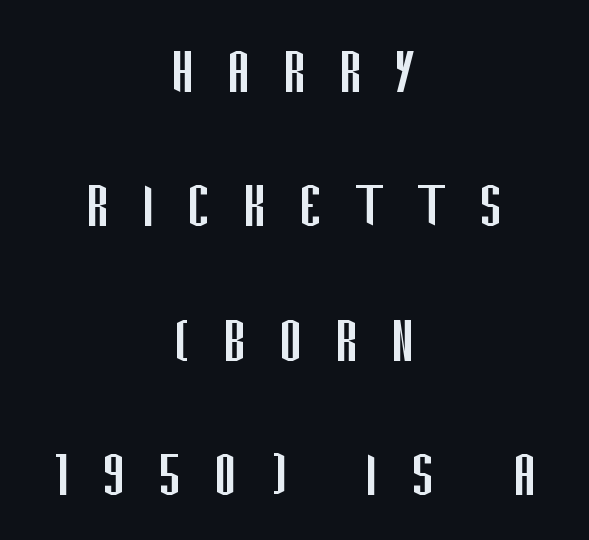
Q: Is the text bold? A: No.
Q: Is the text italic (slanted)? A: No, it is upright.
Q: Is the typeface a serif or a sans-serif typeface? A: Sans-serif.
Q: Is the text underlined? A: No.
Q: How is the paragraph aligned? A: Centered.
Q: Is the spacing between letters normal or unusually wide? A: Unusually wide.
Q: Is the spacing between lines tight, normal or loose? A: Loose.
Q: Width (condensed, normal, or wide)? A: Condensed.
Q: Stroke contrast? A: Low.
Q: x-height? A: Large.
Q: Monospaced? A: No.
